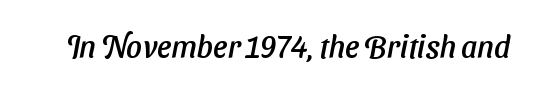
Rule under the text: the space is simply empty. Spacing between characters is what you'd get straight out of the box. Spacing verdict: proportional, widths tailored to each character. The text was rendered using a sans face with plain stroke endings.
